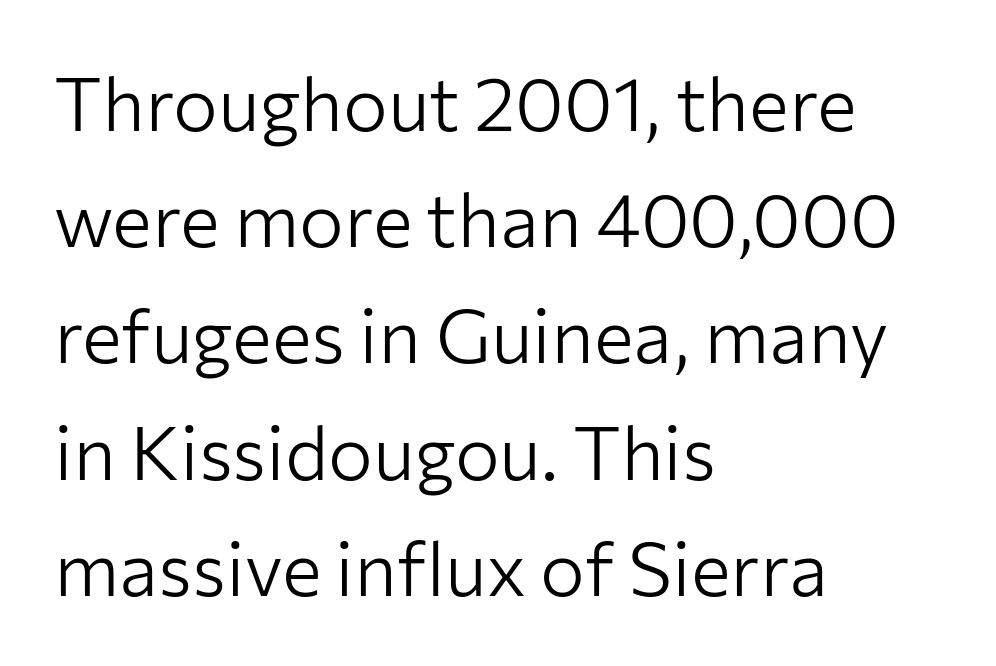
A typesetter would mark this as roman, not italic. Character widths vary here, with narrow letters taking less room than wide ones. Nothing sits at the stroke ends, so this counts as sans-serif. Quick note: underline off. Casual observation: everything's shoved over to the left. Leading: standard.
